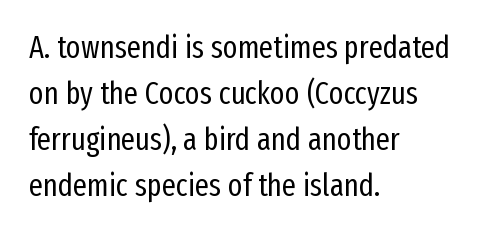
These lines are rendered in a variable-pitch font. Students, note that the glyphs here touch the page at normal intervals. The block of text has a typical density, with ordinary space between rows. Stroke mass is kept to a normal reading level or below. Italic? Not at all — the glyphs are vertical.
